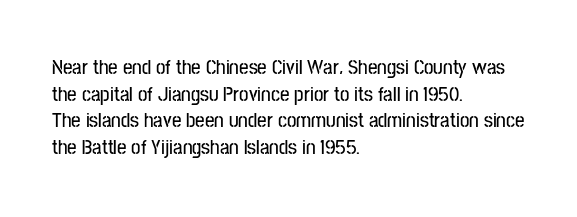
The image shows 21 px text type, upright; set left-aligned, normal line spacing (1.27x), normal letter spacing, not underlined.
